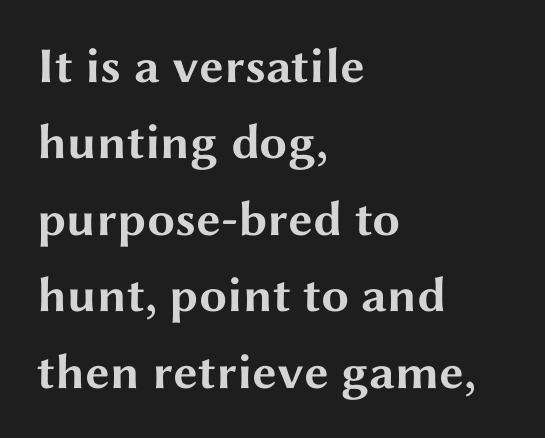
The image shows 50 px bold, wide sans-serif type, upright; set left-aligned, normal line spacing (1.53x), normal letter spacing, not underlined; medium stroke contrast and a medium x-height.
